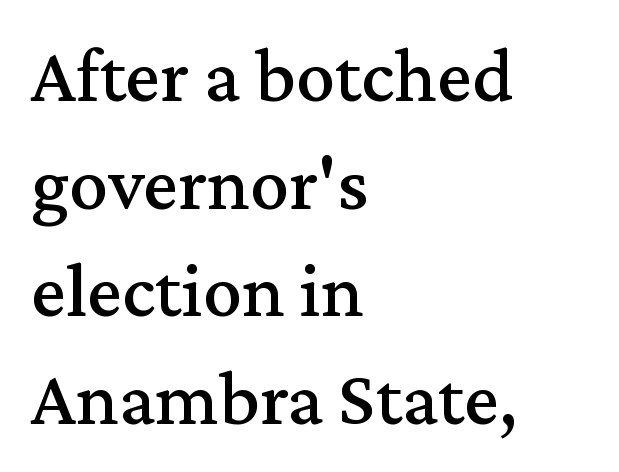
The image shows 78 px serif type, upright; set left-aligned, normal line spacing (1.38x), normal letter spacing, not underlined; medium stroke contrast and a medium x-height.
